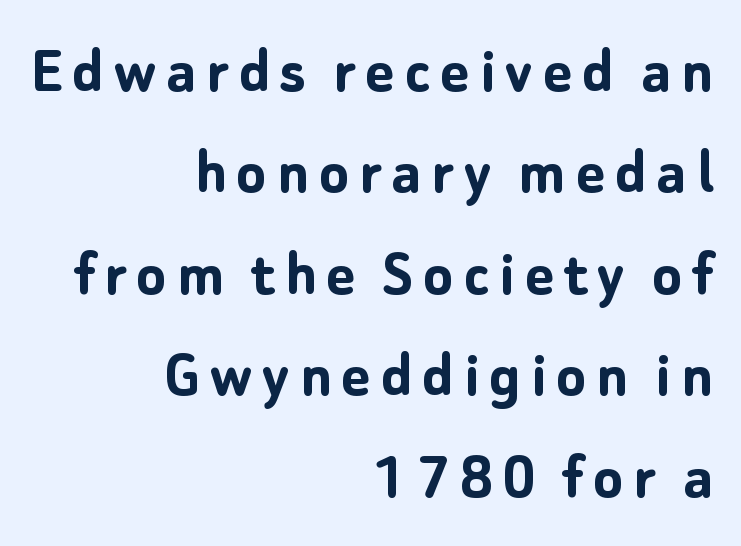
Here the designer chose a conventional face with non-uniform glyph widths. Lines of text with bare space underneath. Quick note: not italic, upright. Emphasis by weight is at full strength: bold. Serif or sans? Sans — the stroke terminals are bare. The paragraph has a hard right edge and a soft left edge.
